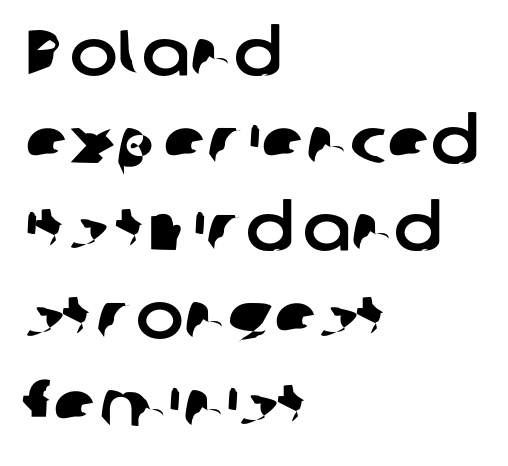
Q: Is the typeface a serif or a sans-serif typeface? A: Sans-serif.
Q: Is the text underlined? A: No.
Q: How is the paragraph aligned? A: Left-aligned.
Q: Is the spacing between letters normal or unusually wide? A: Normal.
Q: Is the spacing between lines tight, normal or loose? A: Normal.
Q: Width (condensed, normal, or wide)? A: Normal.
Q: Stroke contrast? A: Low.
Q: x-height? A: Medium.
Q: Monospaced? A: No.
